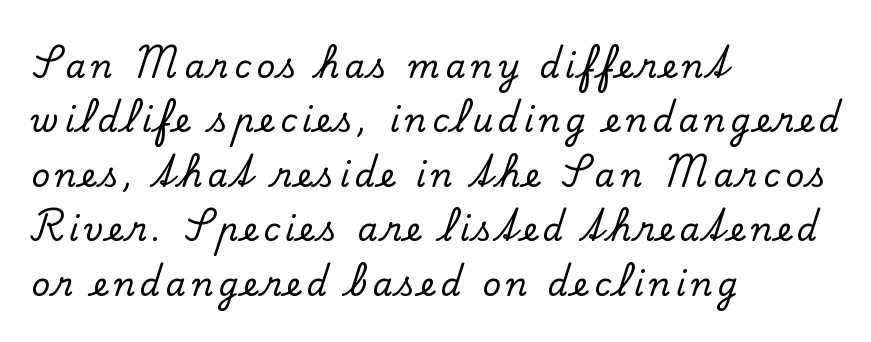
{"serif": "yes", "width": "normal", "stroke_contrast": "low", "x_height": "small", "monospaced": "no", "underline": "no", "align": "left", "line_spacing": "normal", "line_spacing_ratio": 1.7, "glyph_px": 32}
